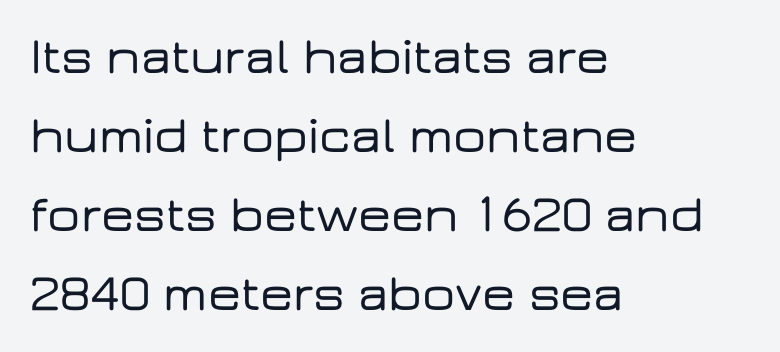
Q: Is the text italic (slanted)? A: No, it is upright.
Q: Is the typeface a serif or a sans-serif typeface? A: Sans-serif.
Q: Is the text underlined? A: No.
Q: How is the paragraph aligned? A: Left-aligned.
Q: Is the spacing between letters normal or unusually wide? A: Normal.
Q: Is the spacing between lines tight, normal or loose? A: Normal.
Q: Width (condensed, normal, or wide)? A: Wide.
Q: Stroke contrast? A: Low.
Q: x-height? A: Medium.
Q: Monospaced? A: No.
